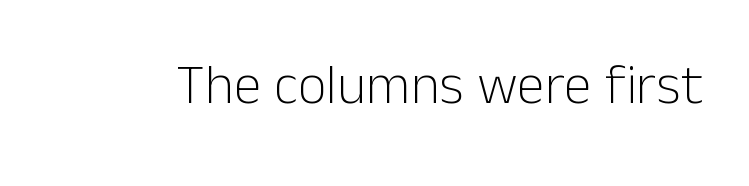
The image shows 56 px light sans-serif type, upright; set normal letter spacing, not underlined; low stroke contrast and a medium x-height.
